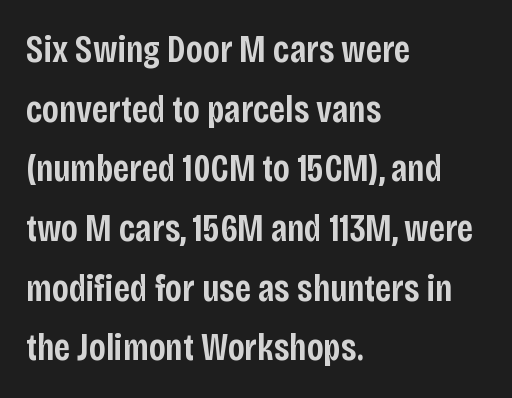
The image shows 38 px semibold, condensed sans-serif type, upright; set left-aligned, normal line spacing (1.57x), normal letter spacing, not underlined; low stroke contrast and a large x-height.
